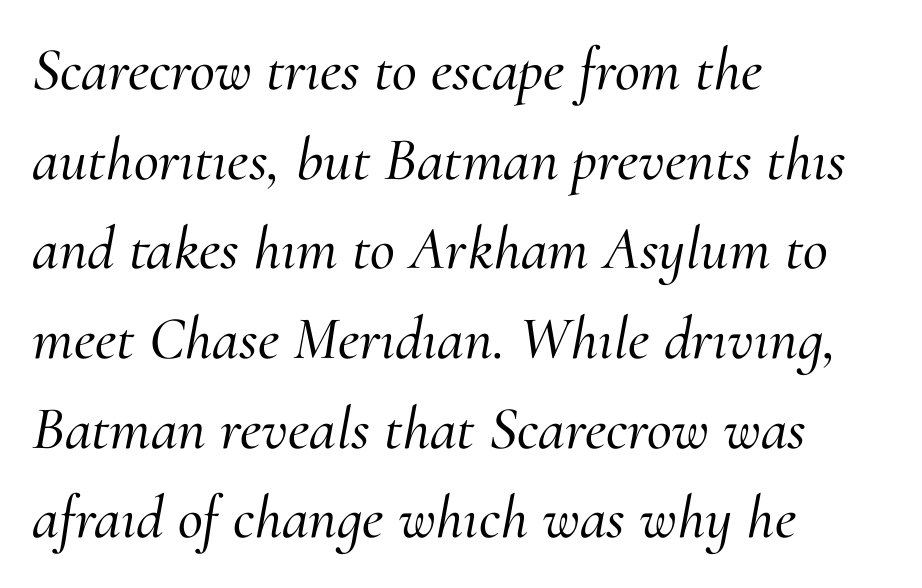
The image shows 61 px serif type, italic (leaning right); set left-aligned, normal line spacing (1.47x), normal letter spacing, not underlined; medium stroke contrast and a small x-height.
